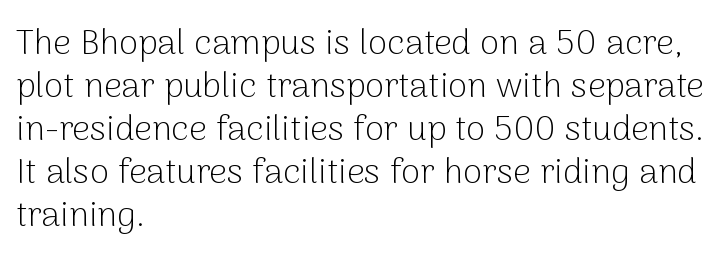
Honestly, the letter spacing is just normal — you wouldn't notice it. Rule under the text: the space is simply empty. Horizontally, the lines are justified to the leading edge only. In terms of letterform style, serifs are entirely absent. Character widths vary here, with narrow letters taking less room than wide ones. If you drew a line through each stem, it would be perfectly vertical.
